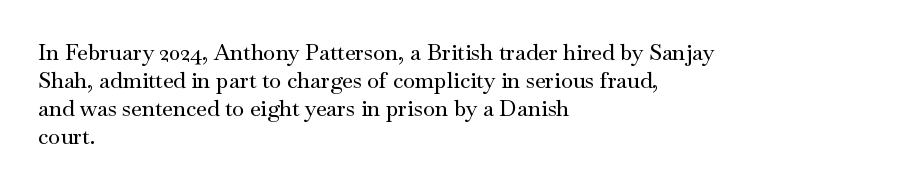
In terms of leading, this rendering sits right in the middle. Do the letters lean? They stand straight. These lines stack with their left ends in a neat column. The zone under the glyphs is completely vacant. The letters sit at their default tracking, neither squeezed nor spread.
